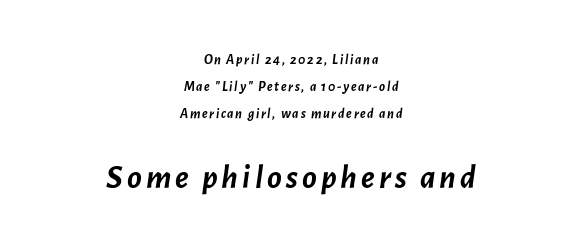
The image shows 34 px semibold type, italic (leaning right); set centered, loose line spacing (1.92x), not underlined; the second (bottom) block is 2.43x larger; low stroke contrast and a medium x-height.
